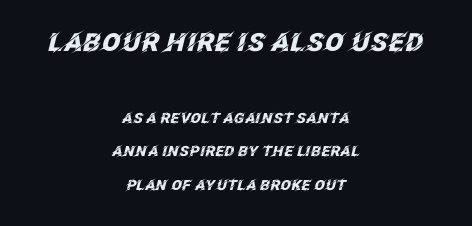
Q: Is the text bold? A: Yes.
Q: Is the text italic (slanted)? A: Yes, it leans right by about 12 degrees.
Q: Is the text underlined? A: No.
Q: How is the paragraph aligned? A: Centered.
Q: Is the spacing between letters normal or unusually wide? A: Normal.
Q: Is the spacing between lines tight, normal or loose? A: Loose.
Q: Which block of text is set in a larger size, the first (top) or the second (bottom)? A: The first (top) one.
